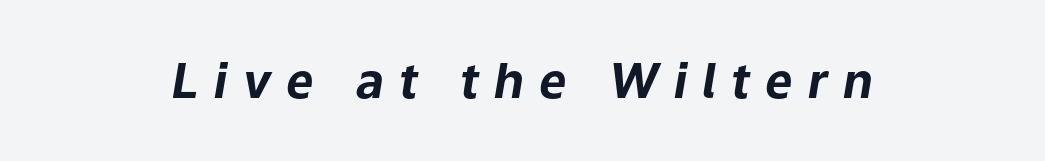
The image shows 48 px bold type, italic (leaning right); set centered, unusually wide letter spacing (+0.32 em), not underlined; low stroke contrast and a medium x-height.
